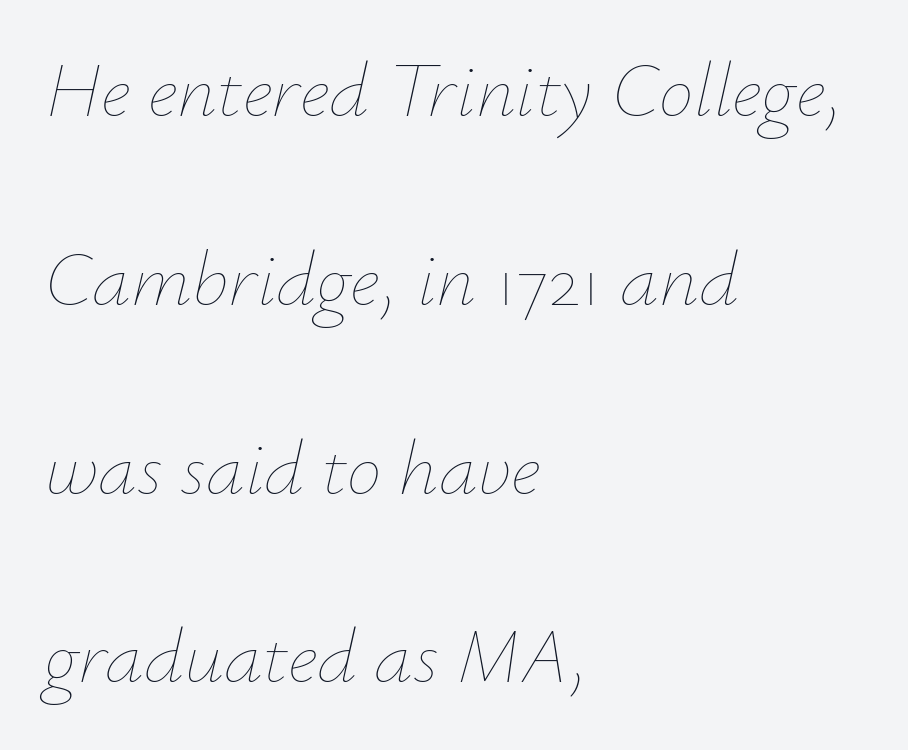
Q: Is the text bold? A: No.
Q: Is the text italic (slanted)? A: Yes, it leans right by about 12 degrees.
Q: Is the text underlined? A: No.
Q: How is the paragraph aligned? A: Left-aligned.
Q: Is the spacing between letters normal or unusually wide? A: Normal.
Q: Is the spacing between lines tight, normal or loose? A: Loose.
Q: Width (condensed, normal, or wide)? A: Normal.
Q: Stroke contrast? A: Low.
Q: x-height? A: Small.
Q: Monospaced? A: No.
